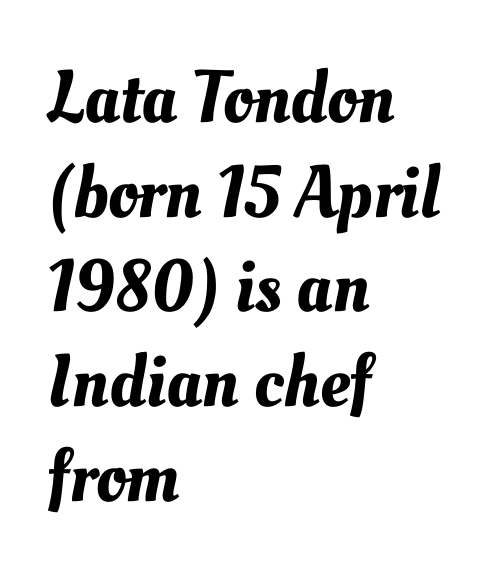
Regular leading. The rendering anchors every line to the left-hand side. This sample uses plain, unmodified letter spacing. The glyphs are unaccompanied by any horizontal stroke below them. These lines are rendered in a variable-pitch font.
